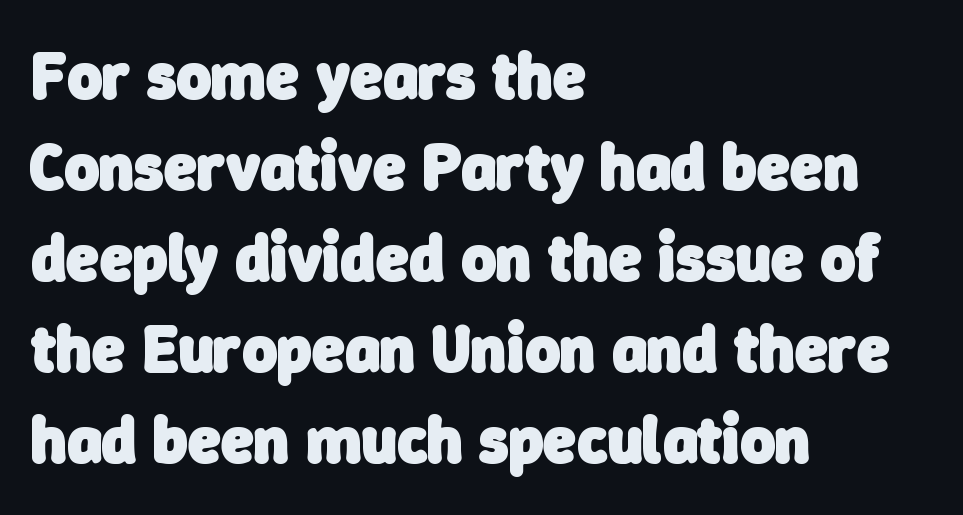
Is this a fixed-width face? No — the glyphs have proportional, varying widths. Weight: bold. Any mark beneath the type? The region is blank. The setting favours the left margin, as ordinary paragraphs usually do. The vertical gap from one line to the next is medium. Compared with typical body copy, the letter spacing here is the same.
